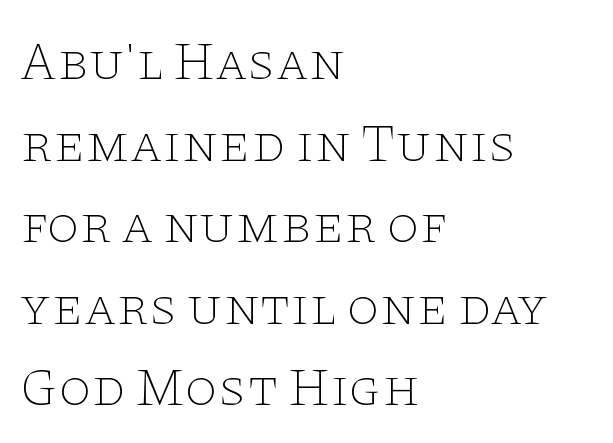
{"serif": "yes", "italic": "no", "bold": "no", "weight": "thin", "width": "wide", "stroke_contrast": "low", "x_height": "large", "monospaced": "no", "underline": "no", "align": "left", "line_spacing": "normal", "line_spacing_ratio": 1.54, "letter_spacing": "normal", "letter_spacing_em": 0.0, "glyph_px": 53}
